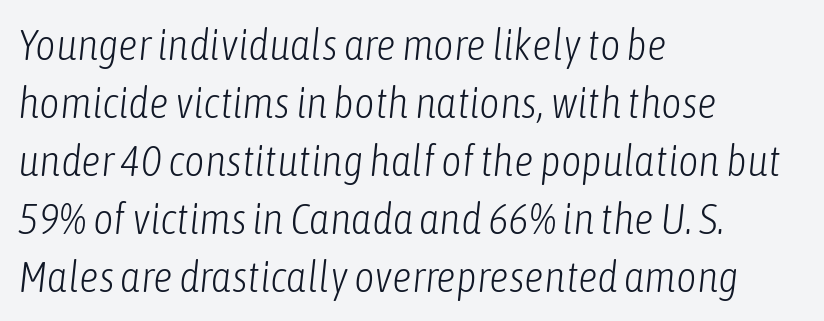
The image shows 44 px light, condensed type, italic (leaning right); set left-aligned, normal line spacing (1.32x), normal letter spacing, not underlined; low stroke contrast and a medium x-height.
